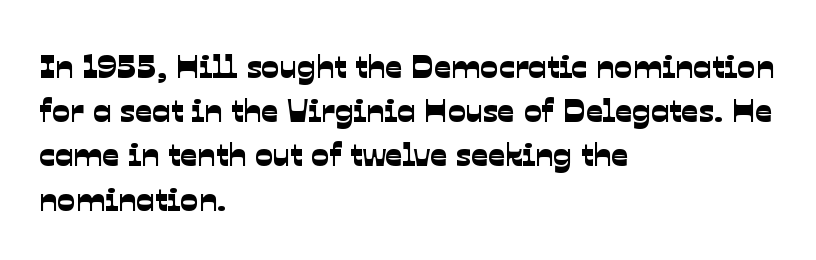
Q: Is the typeface a serif or a sans-serif typeface? A: Sans-serif.
Q: Is the text underlined? A: No.
Q: How is the paragraph aligned? A: Left-aligned.
Q: Is the spacing between letters normal or unusually wide? A: Normal.
Q: Is the spacing between lines tight, normal or loose? A: Normal.
Q: Width (condensed, normal, or wide)? A: Normal.
Q: Stroke contrast? A: Low.
Q: x-height? A: Medium.
Q: Monospaced? A: No.
